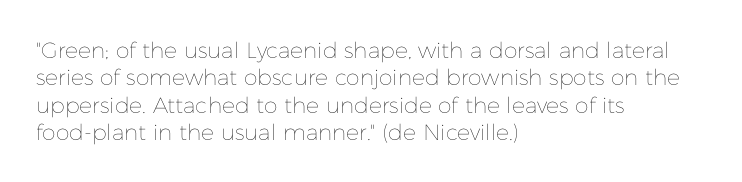
Rendered with straight, roman letterforms. Weight: not bold — regular or lighter. Words appear dense and cohesive because spacing is normal. Horizontal alignment here is leftward, the default for most running prose. A clean baseline with only descenders dipping below it.
